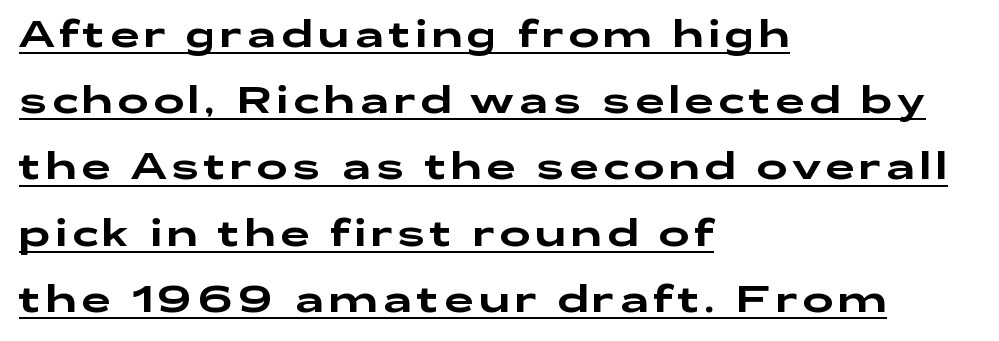
The image shows 37 px wide sans-serif type, upright; set left-aligned, line spacing 1.79x, underlined; low stroke contrast and a medium x-height.
